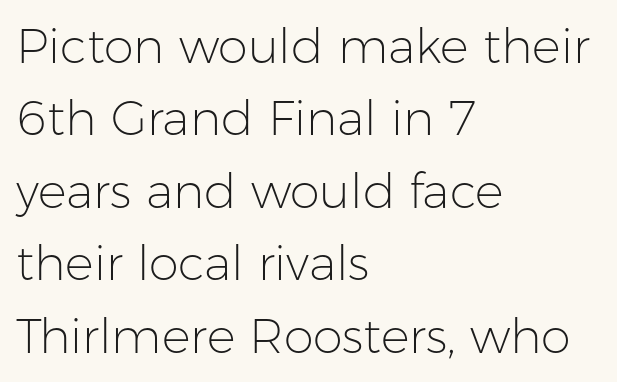
Baseline-to-baseline distance is the conventional proportion of letter height. Notice how the passage keeps a crisp vertical edge on the left only. You can tell it's not italic because the verticals are truly vertical. The face used here is proportionally spaced, like ordinary book or web type. The space directly below the letters is spotless. The typeface has the unassuming heft of standard copy or less.
